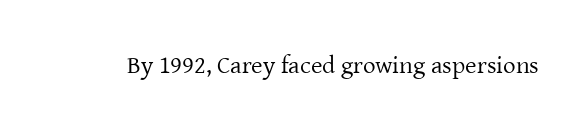
{"italic": "no", "bold": "no", "underline": "no", "letter_spacing": "normal", "letter_spacing_em": 0.0, "glyph_px": 25}
